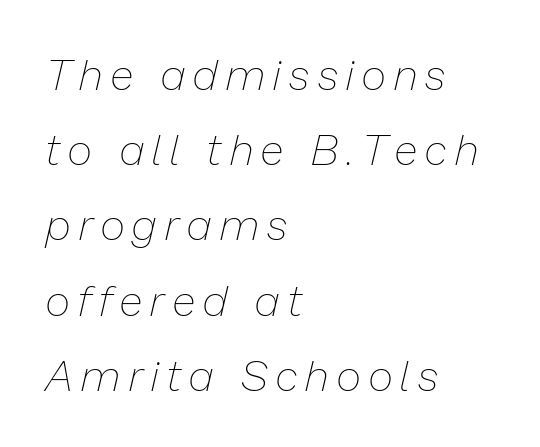
{"italic": "yes", "lean": "right", "slant_degrees": 13, "bold": "no", "weight": "thin", "width": "normal", "stroke_contrast": "low", "x_height": "medium", "monospaced": "no", "underline": "no", "align": "left", "line_spacing_ratio": 1.75, "letter_spacing": "wide", "letter_spacing_em": 0.2, "glyph_px": 43}
